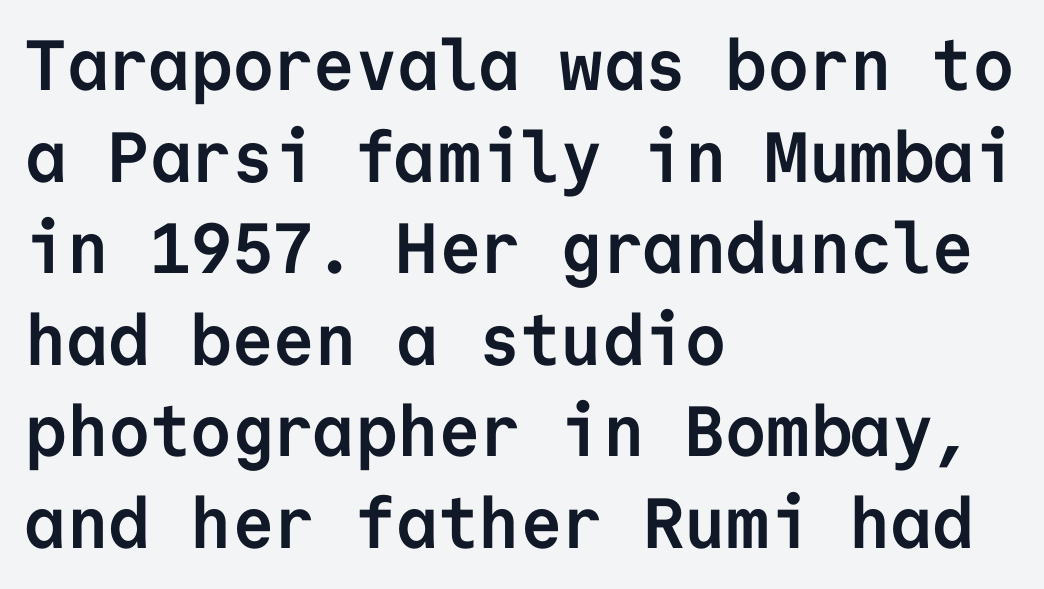
The letters carry no serifs — their stems end cleanly without finishing strokes. Check the space under the baseline: it is left empty. The letterforms sit shoulder to shoulder at normal distance. Reading down the column, the eye jumps a familiar distance to each next line. Notice how thick the strokes are: this is what a full bold looks like.
